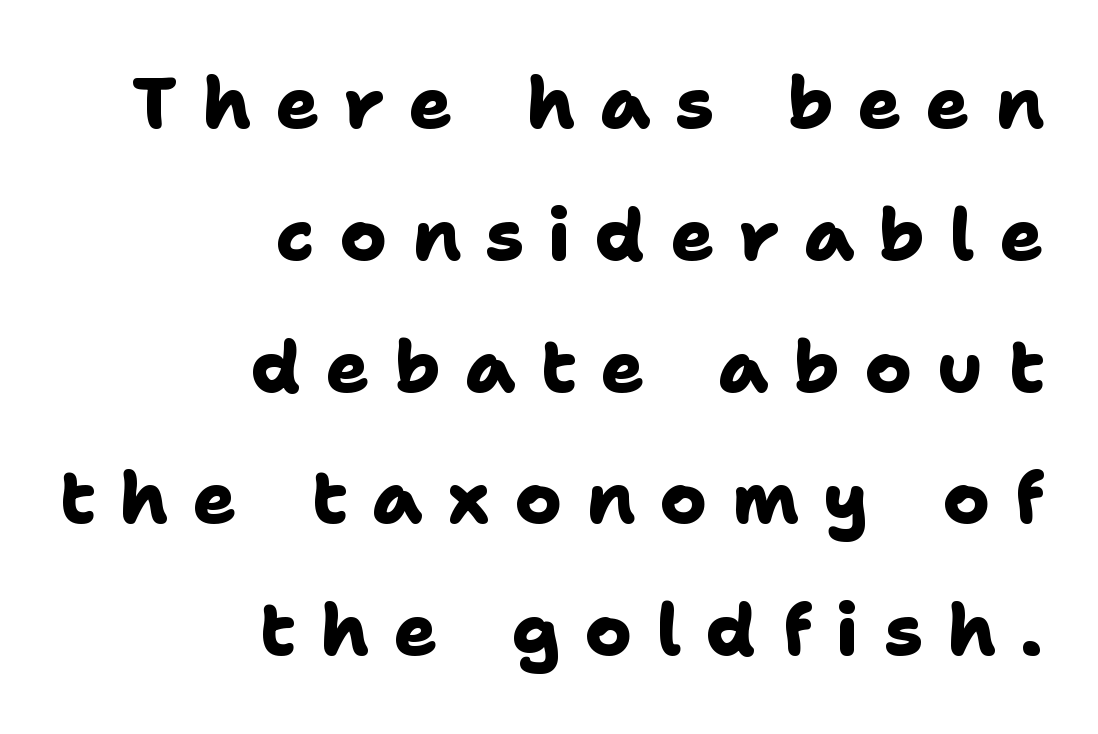
Q: Is the text bold? A: Yes.
Q: Is the typeface a serif or a sans-serif typeface? A: Sans-serif.
Q: Is the text underlined? A: No.
Q: How is the paragraph aligned? A: Right-aligned.
Q: Is the spacing between letters normal or unusually wide? A: Unusually wide.
Q: Width (condensed, normal, or wide)? A: Normal.
Q: Stroke contrast? A: Low.
Q: x-height? A: Medium.
Q: Monospaced? A: No.
